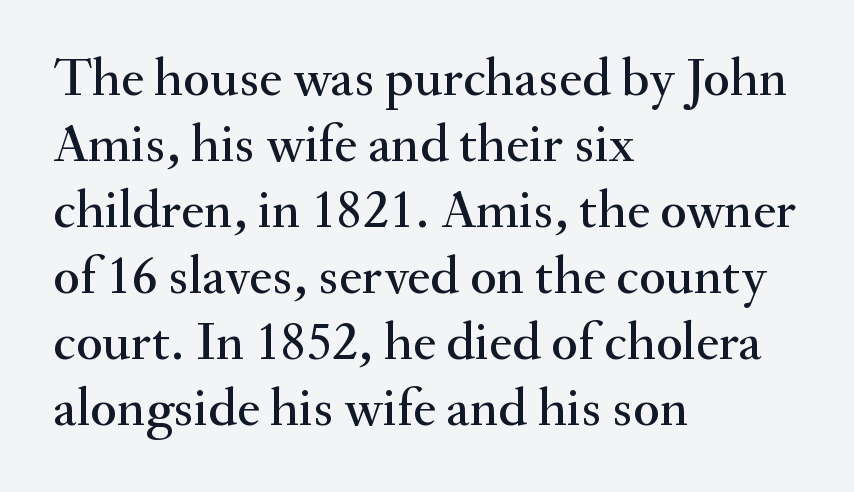
{"serif": "yes", "italic": "no", "width": "normal", "stroke_contrast": "medium", "x_height": "small", "monospaced": "no", "underline": "no", "align": "left", "line_spacing_ratio": 1.2, "letter_spacing": "normal", "letter_spacing_em": 0.0, "glyph_px": 55}
